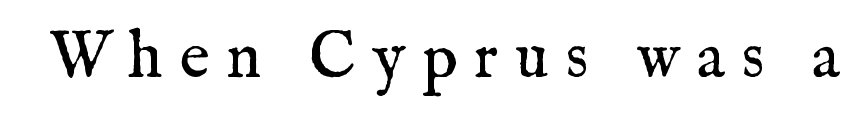
Q: Is the text bold? A: No.
Q: Is the text italic (slanted)? A: No, it is upright.
Q: Is the typeface a serif or a sans-serif typeface? A: Serif.
Q: Is the text underlined? A: No.
Q: Is the spacing between letters normal or unusually wide? A: Unusually wide.
Q: Width (condensed, normal, or wide)? A: Normal.
Q: Stroke contrast? A: Medium.
Q: x-height? A: Medium.
Q: Monospaced? A: No.
